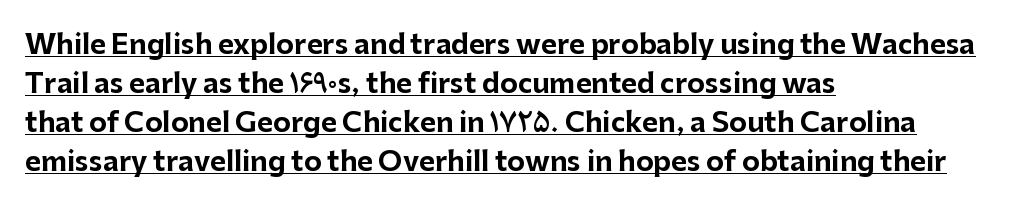
The image shows 27 px bold type, upright; set left-aligned, normal line spacing (1.44x), normal letter spacing, underlined.
